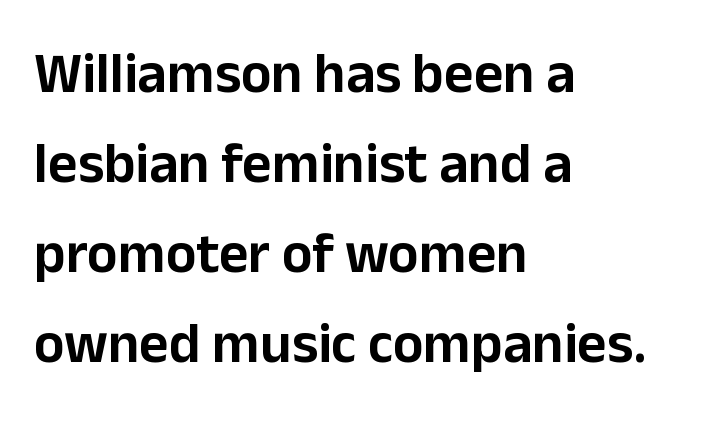
Q: Is the text italic (slanted)? A: No, it is upright.
Q: Is the typeface a serif or a sans-serif typeface? A: Sans-serif.
Q: Is the text underlined? A: No.
Q: How is the paragraph aligned? A: Left-aligned.
Q: Is the spacing between letters normal or unusually wide? A: Normal.
Q: Is the spacing between lines tight, normal or loose? A: Normal.
Q: Width (condensed, normal, or wide)? A: Normal.
Q: Stroke contrast? A: Low.
Q: x-height? A: Medium.
Q: Monospaced? A: No.
